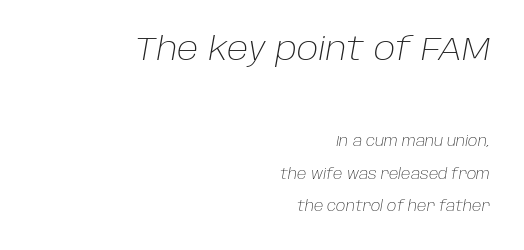
These lines stand farther apart than default settings would place them. An italicized treatment has been applied to the whole sample. You could call the tracking neutral — neither tight nor loose. The letters advance in unequal steps, a hallmark of proportional type.
